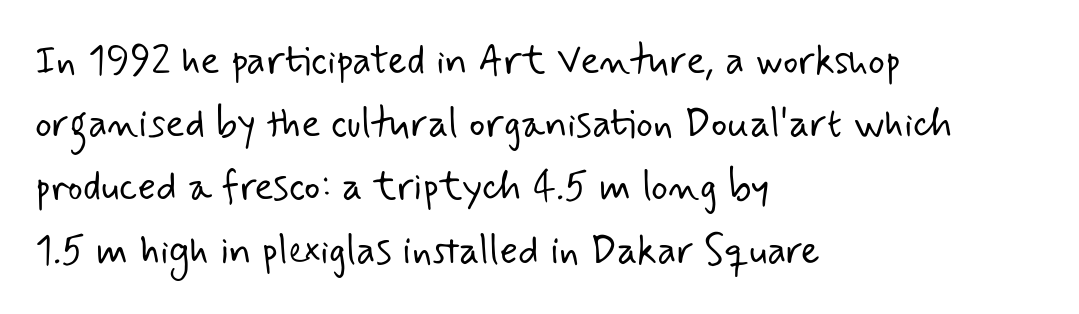
Short note: letters normally spaced. Does the type have serifs? No, each stem ends abruptly. Nothing heavy about these letters — not bold at all. This block has exactly the height ordinary leading produces.
